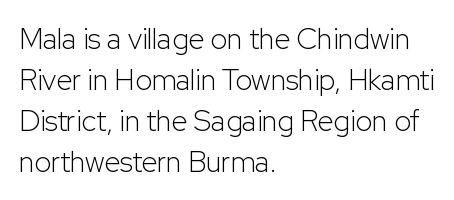
Q: Is the text bold? A: No.
Q: Is the text italic (slanted)? A: No, it is upright.
Q: Is the typeface a serif or a sans-serif typeface? A: Sans-serif.
Q: Is the text underlined? A: No.
Q: How is the paragraph aligned? A: Left-aligned.
Q: Is the spacing between letters normal or unusually wide? A: Normal.
Q: Is the spacing between lines tight, normal or loose? A: Normal.
Q: Width (condensed, normal, or wide)? A: Normal.
Q: Stroke contrast? A: Low.
Q: x-height? A: Medium.
Q: Monospaced? A: No.
